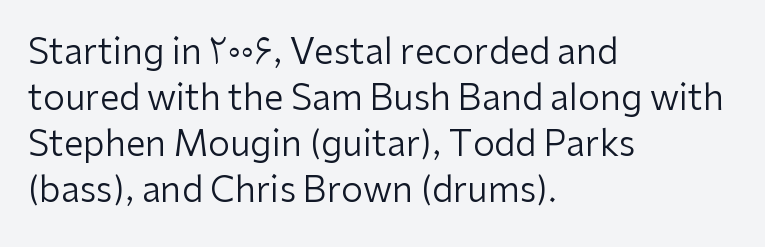
Q: Is the text bold? A: No.
Q: Is the text italic (slanted)? A: No, it is upright.
Q: Is the typeface a serif or a sans-serif typeface? A: Sans-serif.
Q: Is the text underlined? A: No.
Q: How is the paragraph aligned? A: Left-aligned.
Q: Is the spacing between letters normal or unusually wide? A: Normal.
Q: Is the spacing between lines tight, normal or loose? A: Normal.
Q: Width (condensed, normal, or wide)? A: Normal.
Q: Stroke contrast? A: Low.
Q: x-height? A: Medium.
Q: Monospaced? A: No.
